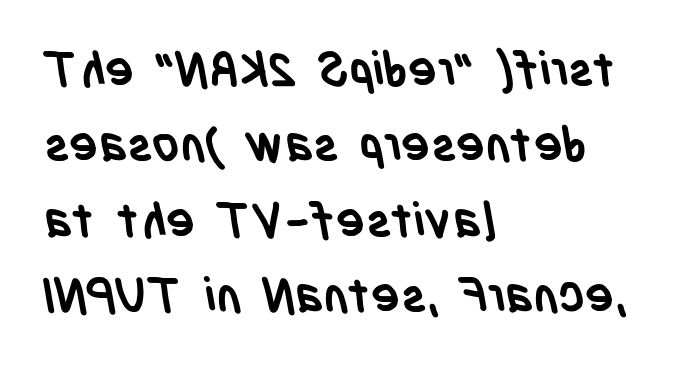
{"serif": "no", "bold": "yes", "weight": "semibold", "width": "condensed", "stroke_contrast": "low", "x_height": "large", "monospaced": "no", "underline": "no", "align": "left", "line_spacing": "normal", "line_spacing_ratio": 1.57, "letter_spacing": "normal", "letter_spacing_em": 0.0, "glyph_px": 48}
